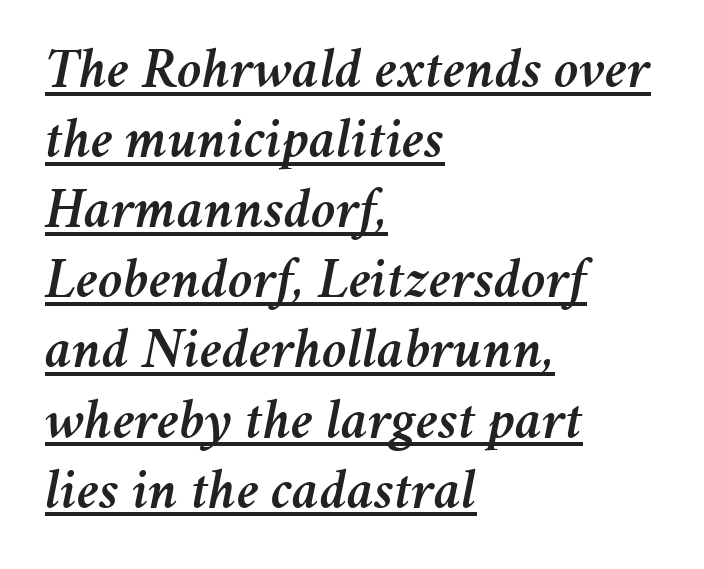
{"italic": "yes", "lean": "right", "slant_degrees": 11, "width": "normal", "stroke_contrast": "medium", "x_height": "medium", "monospaced": "no", "underline": "yes", "align": "left", "line_spacing_ratio": 1.23, "letter_spacing": "normal", "letter_spacing_em": 0.0, "glyph_px": 57}
